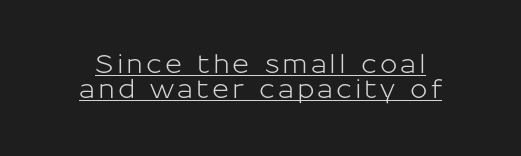
Q: Is the text italic (slanted)? A: No, it is upright.
Q: Is the text underlined? A: Yes.
Q: Is the spacing between lines tight, normal or loose? A: Tight.
